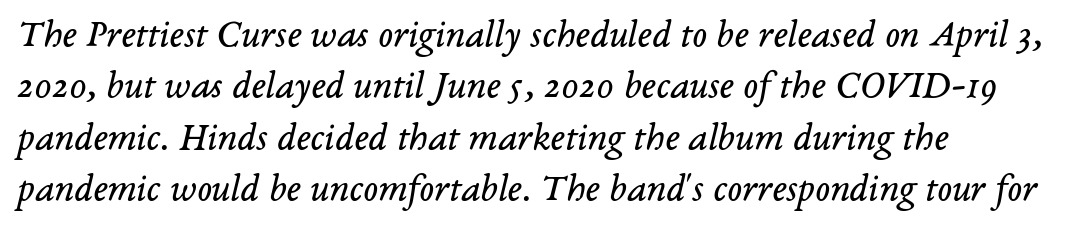
Q: Is the text bold? A: No.
Q: Is the text italic (slanted)? A: Yes, it leans right by about 14 degrees.
Q: Is the typeface a serif or a sans-serif typeface? A: Serif.
Q: Is the text underlined? A: No.
Q: Is the spacing between letters normal or unusually wide? A: Normal.
Q: Is the spacing between lines tight, normal or loose? A: Normal.
Q: Width (condensed, normal, or wide)? A: Normal.
Q: Stroke contrast? A: Low.
Q: x-height? A: Medium.
Q: Monospaced? A: No.
